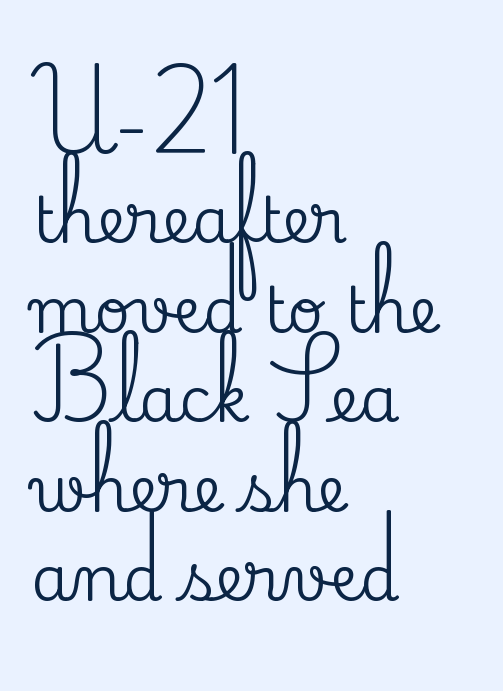
Q: Is the text italic (slanted)? A: No, it is upright.
Q: Is the typeface a serif or a sans-serif typeface? A: Serif.
Q: Is the text underlined? A: No.
Q: How is the paragraph aligned? A: Left-aligned.
Q: Is the spacing between letters normal or unusually wide? A: Normal.
Q: Is the spacing between lines tight, normal or loose? A: Normal.
Q: Width (condensed, normal, or wide)? A: Normal.
Q: Stroke contrast? A: Medium.
Q: x-height? A: Small.
Q: Monospaced? A: No.
